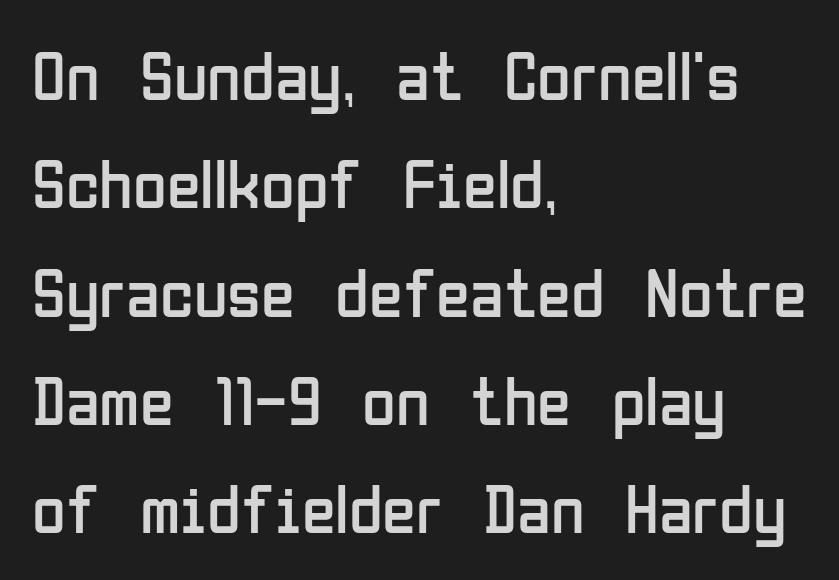
Counters stay open thanks to moderate or lighter strokes. Descenders hang freely into open space. These lines are rendered in a variable-pitch font. What kind of face is this? One without serifs — a sans. Rows of type keep a routine distance in the vertical direction. Caption: multi-line text, flush left, ragged right.
